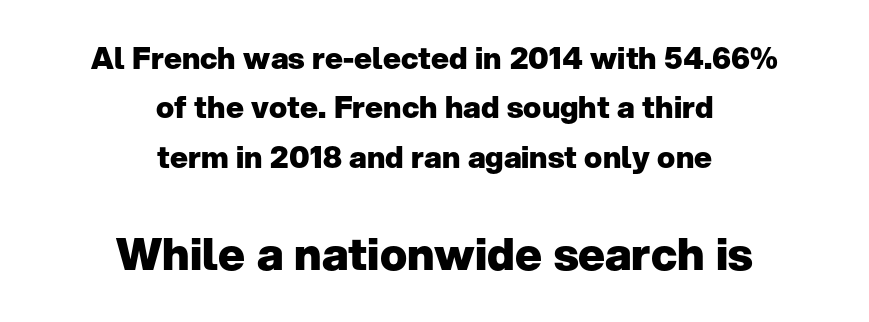
Q: Is the text bold? A: Yes.
Q: Is the text italic (slanted)? A: No, it is upright.
Q: Is the typeface a serif or a sans-serif typeface? A: Sans-serif.
Q: Is the text underlined? A: No.
Q: How is the paragraph aligned? A: Centered.
Q: Is the spacing between letters normal or unusually wide? A: Normal.
Q: Is the spacing between lines tight, normal or loose? A: Normal.
Q: Which block of text is set in a larger size, the first (top) or the second (bottom)? A: The second (bottom) one.
Q: Width (condensed, normal, or wide)? A: Normal.
Q: Stroke contrast? A: Low.
Q: x-height? A: Medium.
Q: Monospaced? A: No.
